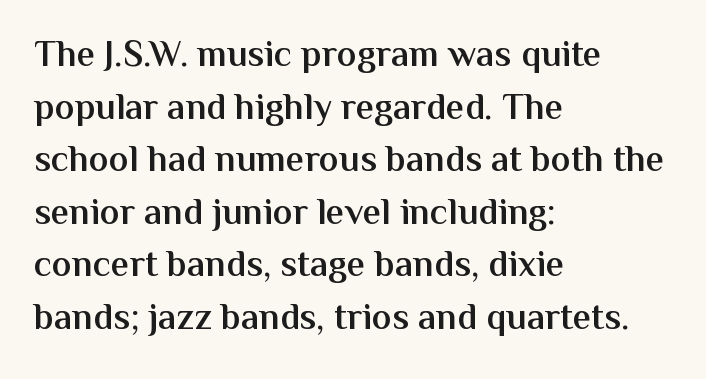
Which margin do the lines hug? The left one — the right edge is uneven. The font's upright variant was chosen for this text. Default kerning and tracking; the words read as compact shapes. Serif or sans? Sans — the stroke terminals are bare. The rows are spaced the way most documents space them. The letters are semibold — heavier than regular but short of a full bold.
